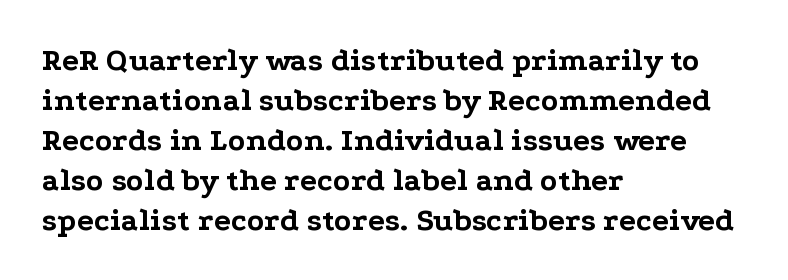
{"serif": "yes", "italic": "no", "bold": "yes", "weight": "bold", "width": "wide", "stroke_contrast": "low", "x_height": "medium", "monospaced": "no", "underline": "no", "align": "left", "line_spacing": "normal", "line_spacing_ratio": 1.25, "letter_spacing": "normal", "letter_spacing_em": 0.0, "glyph_px": 32}
